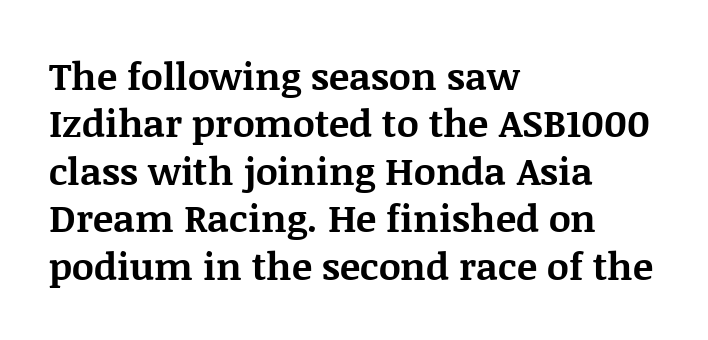
The image shows 38 px bold serif type, upright; set left-aligned, normal line spacing (1.25x), normal letter spacing, not underlined; medium stroke contrast and a large x-height.
